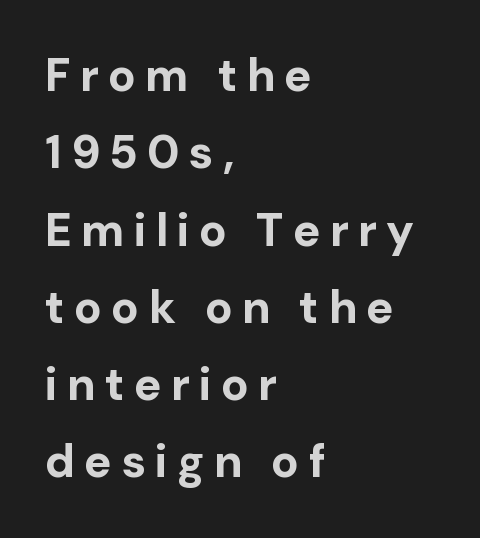
{"serif": "no", "italic": "no", "bold": "yes", "weight": "bold", "width": "normal", "stroke_contrast": "low", "x_height": "medium", "monospaced": "no", "underline": "no", "align": "left", "line_spacing": "normal", "line_spacing_ratio": 1.68, "letter_spacing": "wide", "letter_spacing_em": 0.2, "glyph_px": 46}
